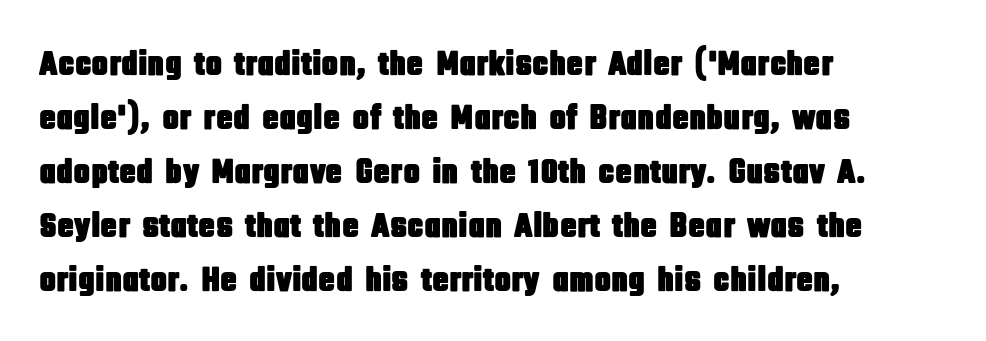
Q: Is the text italic (slanted)? A: No, it is upright.
Q: Is the typeface a serif or a sans-serif typeface? A: Sans-serif.
Q: Is the text underlined? A: No.
Q: How is the paragraph aligned? A: Left-aligned.
Q: Is the spacing between letters normal or unusually wide? A: Normal.
Q: Is the spacing between lines tight, normal or loose? A: Normal.
Q: Width (condensed, normal, or wide)? A: Condensed.
Q: Stroke contrast? A: Low.
Q: x-height? A: Large.
Q: Monospaced? A: No.
